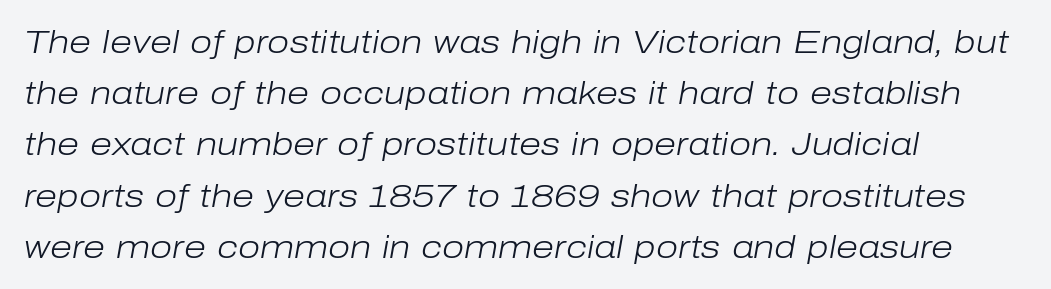
The image shows 32 px light type, italic (leaning right); set left-aligned, normal line spacing (1.6x), normal letter spacing, not underlined; low stroke contrast and a medium x-height.
